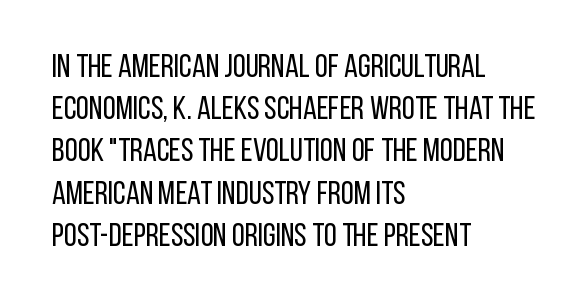
Q: Is the text bold? A: No.
Q: Is the text italic (slanted)? A: No, it is upright.
Q: Is the typeface a serif or a sans-serif typeface? A: Sans-serif.
Q: Is the text underlined? A: No.
Q: How is the paragraph aligned? A: Left-aligned.
Q: Is the spacing between letters normal or unusually wide? A: Normal.
Q: Is the spacing between lines tight, normal or loose? A: Normal.
Q: Width (condensed, normal, or wide)? A: Condensed.
Q: Stroke contrast? A: Low.
Q: x-height? A: Large.
Q: Monospaced? A: No.
